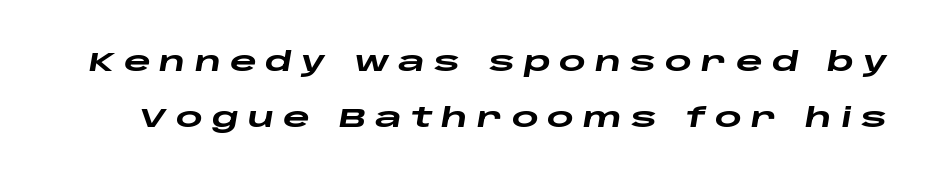
Q: Is the text bold? A: Yes.
Q: Is the text italic (slanted)? A: Yes, it leans right by about 10 degrees.
Q: Is the text underlined? A: No.
Q: Is the spacing between letters normal or unusually wide? A: Unusually wide.
Q: Is the spacing between lines tight, normal or loose? A: Loose.
